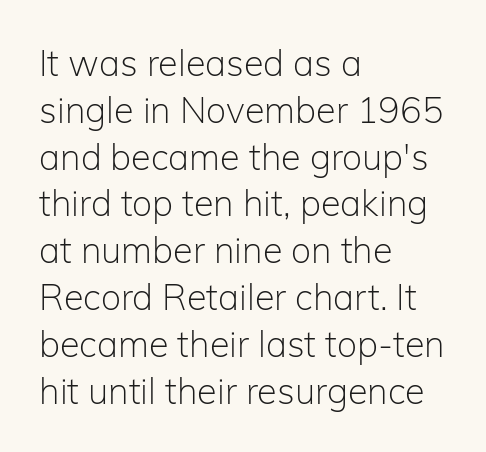
Q: Is the text bold? A: No.
Q: Is the text italic (slanted)? A: No, it is upright.
Q: Is the typeface a serif or a sans-serif typeface? A: Sans-serif.
Q: Is the text underlined? A: No.
Q: How is the paragraph aligned? A: Left-aligned.
Q: Is the spacing between letters normal or unusually wide? A: Normal.
Q: Is the spacing between lines tight, normal or loose? A: Normal.
Q: Width (condensed, normal, or wide)? A: Normal.
Q: Stroke contrast? A: Low.
Q: x-height? A: Medium.
Q: Monospaced? A: No.
